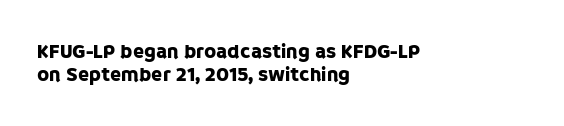
Tightly led — the rows are bunched. In terms of letterspacing, this is plain default setting. Compared with a centered layout, this one pins lines to the left instead. A roman cut, with each character standing at attention.
